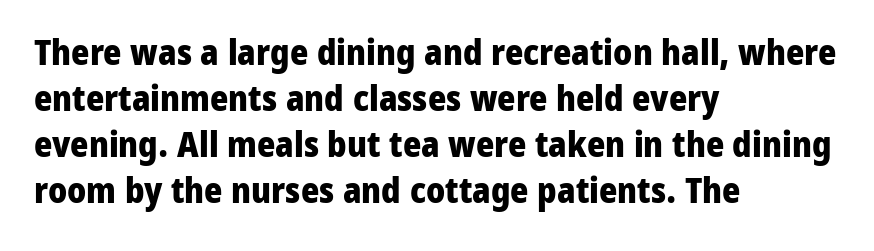
{"serif": "no", "italic": "no", "bold": "yes", "weight": "heavy", "width": "normal", "stroke_contrast": "low", "x_height": "medium", "monospaced": "no", "underline": "no", "align": "left", "line_spacing": "normal", "line_spacing_ratio": 1.31, "letter_spacing": "normal", "letter_spacing_em": 0.0, "glyph_px": 35}
